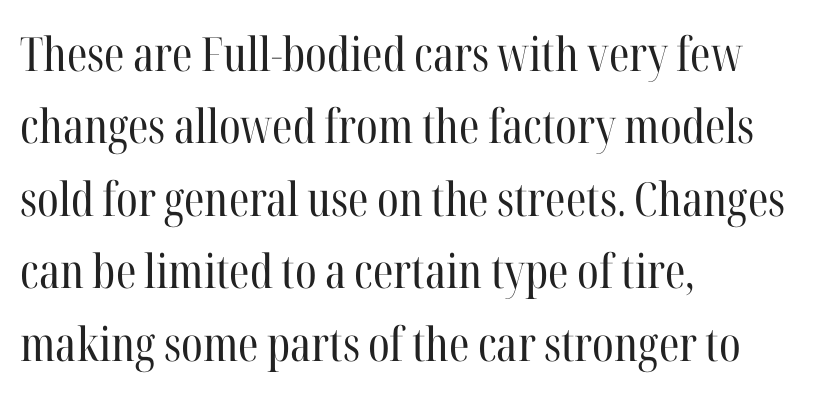
Varying glyph widths throughout — classic text-font behaviour. You can tell it's not italic because the verticals are truly vertical. A normal amount of white space separates one row of letters from the next. The area under the type is left untouched. Bold? No — there's no thickening of the strokes.
